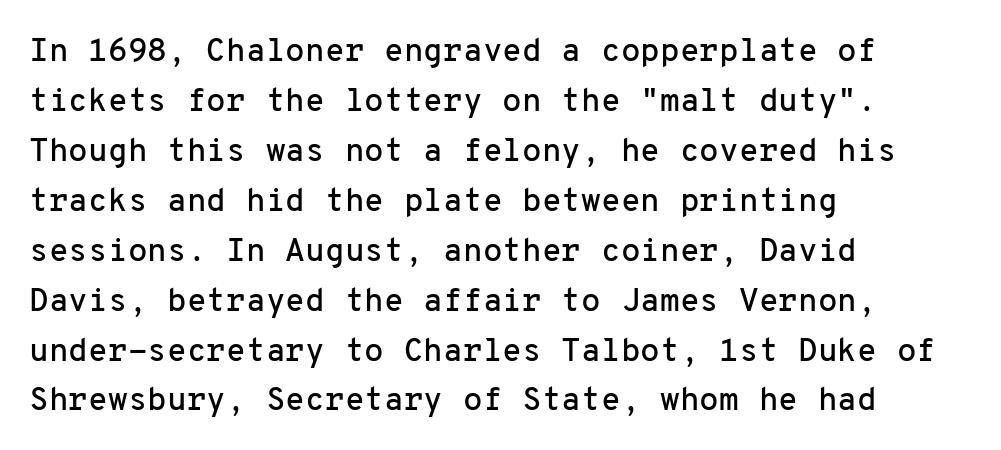
{"serif": "no", "italic": "no", "width": "normal", "stroke_contrast": "low", "x_height": "medium", "monospaced": "yes", "underline": "no", "align": "left", "line_spacing": "normal", "line_spacing_ratio": 1.56, "letter_spacing": "normal", "letter_spacing_em": 0.0, "glyph_px": 32}
